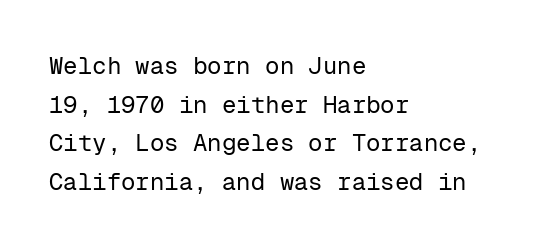
The image shows 24 px text type, upright; set left-aligned, normal line spacing (1.61x), normal letter spacing, not underlined.
